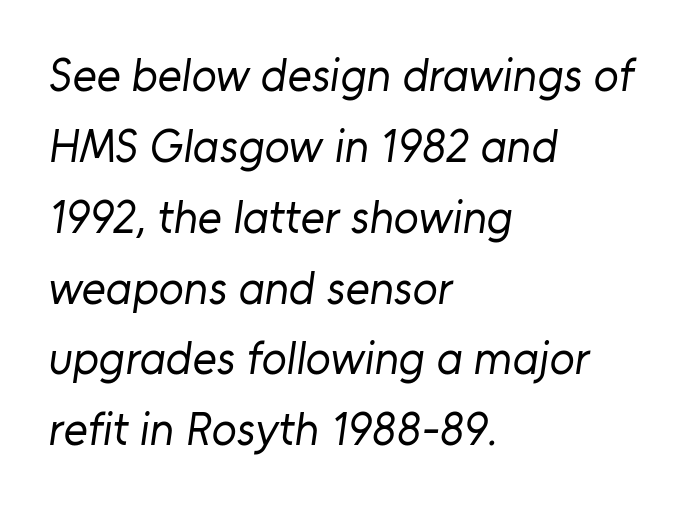
The image shows 46 px regular-weight sans-serif type; set left-aligned, normal line spacing (1.54x), normal letter spacing, not underlined; low stroke contrast and a medium x-height.
